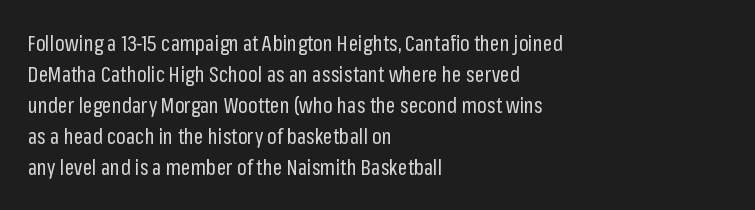
The image shows 21 px text type, upright; set left-aligned, normal line spacing (1.48x), normal letter spacing, not underlined.
